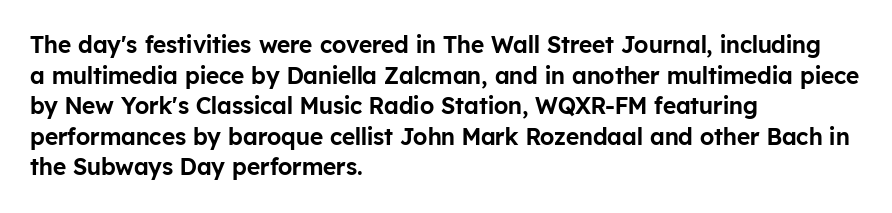
Q: Is the text italic (slanted)? A: No, it is upright.
Q: Is the text underlined? A: No.
Q: How is the paragraph aligned? A: Left-aligned.
Q: Is the spacing between letters normal or unusually wide? A: Normal.
Q: Is the spacing between lines tight, normal or loose? A: Normal.
